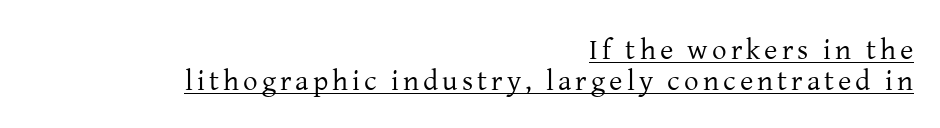
In CSS terms this would be text-align: right. Each letter keeps its own natural width here, so spacing adapts to shape. Is this a sans? No — the strokes have serifs. The letterforms sit at book weight or below. This sample trades vertical openness for compactness between lines. Underline: present.
